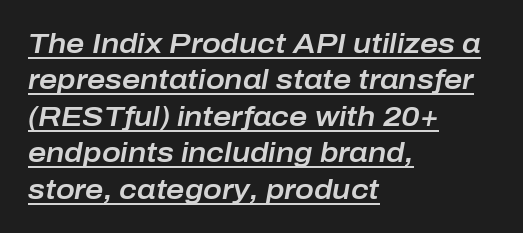
The image shows 28 px text type, italic (leaning right); set left-aligned, normal line spacing (1.3x), normal letter spacing, underlined; low stroke contrast and a medium x-height.
